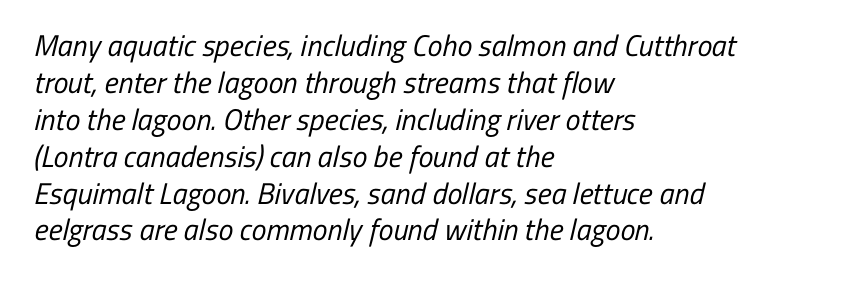
The ragged edge is on the right, which tells us the setting is flush left. Each letter's strokes conclude bluntly, with no projecting serifs. Each word holds together tightly as a unit, with standard inter-letter gaps. Nobody drew a line under any word here. Compared with a typical body face, this is equally light or lighter still. The letters advance in unequal steps, a hallmark of proportional type.
